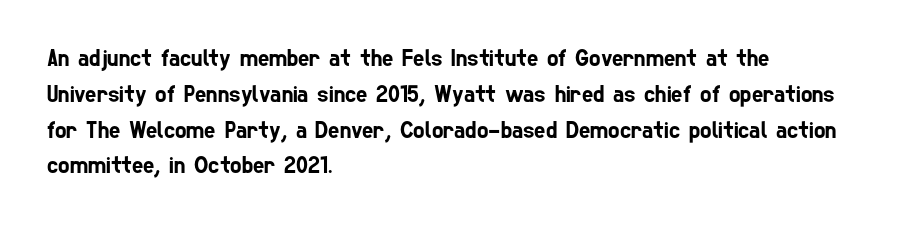
Q: Is the text underlined? A: No.
Q: How is the paragraph aligned? A: Left-aligned.
Q: Is the spacing between letters normal or unusually wide? A: Normal.
Q: Is the spacing between lines tight, normal or loose? A: Normal.
